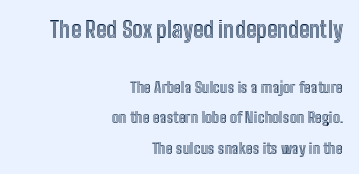
Q: Is the text italic (slanted)? A: No, it is upright.
Q: Is the text underlined? A: No.
Q: How is the paragraph aligned? A: Right-aligned.
Q: Is the spacing between letters normal or unusually wide? A: Normal.
Q: Is the spacing between lines tight, normal or loose? A: Loose.
Q: Which block of text is set in a larger size, the first (top) or the second (bottom)? A: The first (top) one.
